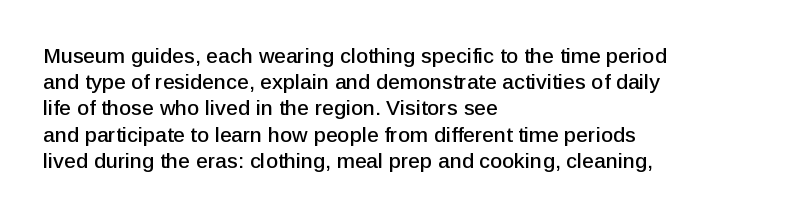
{"italic": "no", "underline": "no", "align": "left", "line_spacing": "normal", "line_spacing_ratio": 1.25, "letter_spacing": "normal", "letter_spacing_em": 0.0, "glyph_px": 21}
